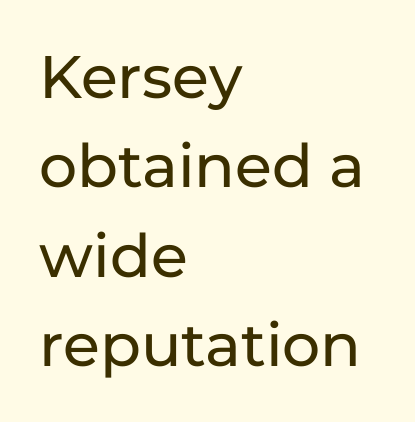
The passage shown is typed in a proportional face where columns would drift. Glyph-to-glyph distance matches everyday printed text. The rag falls on the right side of this text block. Just letters on the line, the space beneath them empty. The block of text has a typical density, with ordinary space between rows. Is there any slant? The stems are plumb.
